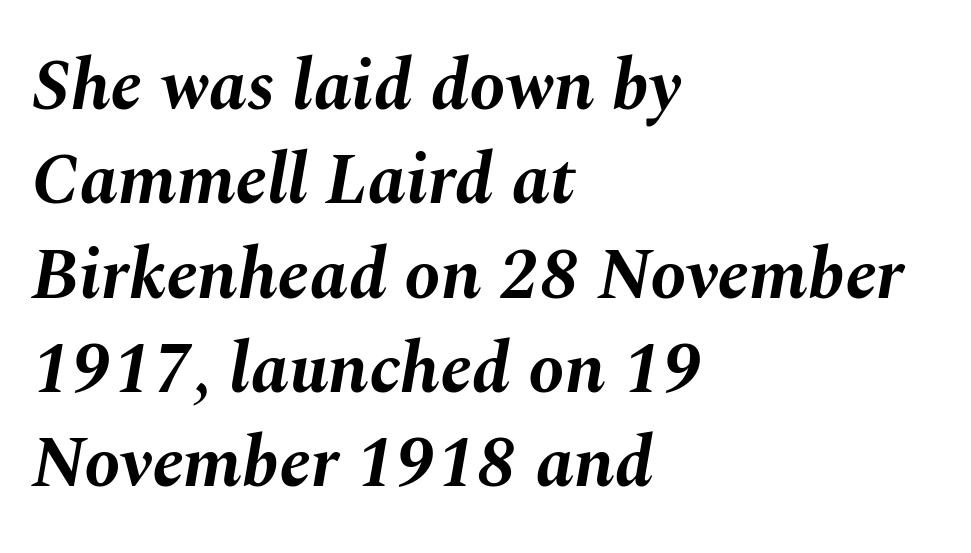
Q: Is the text bold? A: Yes.
Q: Is the text italic (slanted)? A: Yes, it leans right by about 10 degrees.
Q: Is the text underlined? A: No.
Q: How is the paragraph aligned? A: Left-aligned.
Q: Is the spacing between letters normal or unusually wide? A: Normal.
Q: Is the spacing between lines tight, normal or loose? A: Normal.
Q: Width (condensed, normal, or wide)? A: Normal.
Q: Stroke contrast? A: Medium.
Q: x-height? A: Medium.
Q: Monospaced? A: No.
